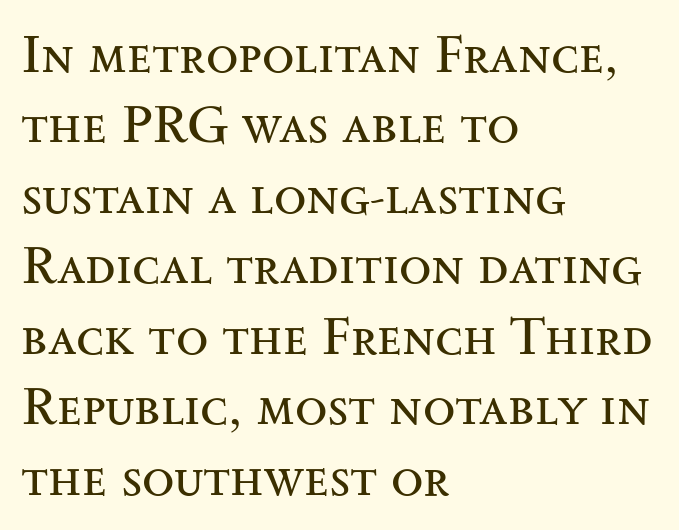
{"serif": "yes", "italic": "no", "bold": "no", "weight": "regular", "width": "wide", "stroke_contrast": "medium", "x_height": "small", "monospaced": "no", "underline": "no", "align": "left", "line_spacing": "normal", "line_spacing_ratio": 1.33, "letter_spacing": "normal", "letter_spacing_em": 0.0, "glyph_px": 53}
